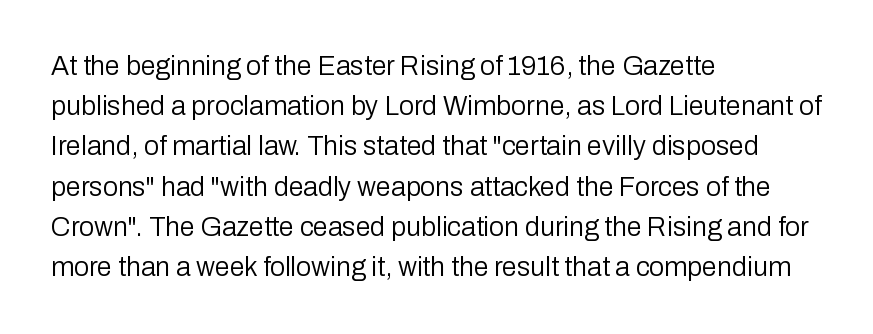
The paragraph shown leans on its left margin. Has an underline been added? It has not. The font's upright variant was chosen for this text. The cut favours lightness, reaching ordinary text weight at its darkest.
